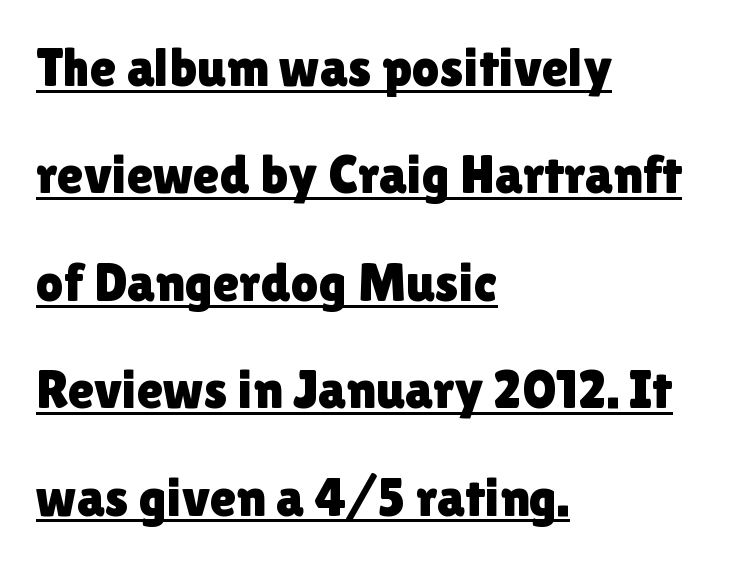
Every character sits straight up, as roman type does. There is no visible air inserted between adjacent glyphs. This sample has the flowing, uneven cadence of proportional lettering. Has an underline been added? It has. Every row of glyphs begins at an identical x-position on the left.
